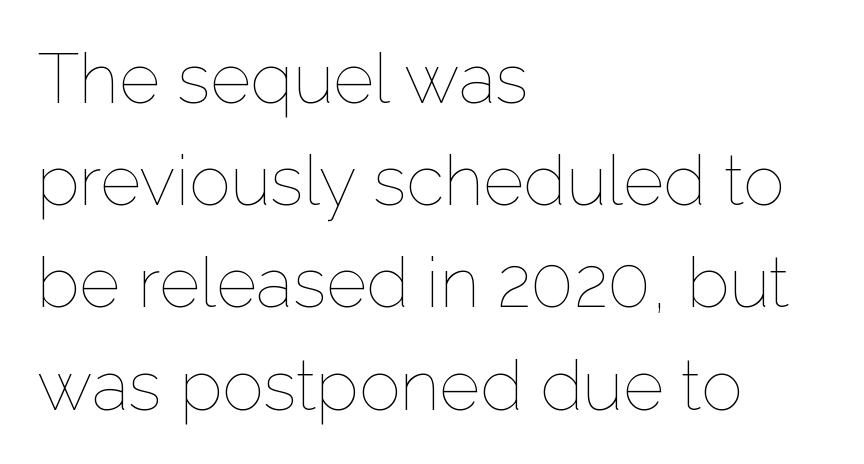
Q: Is the text bold? A: No.
Q: Is the text italic (slanted)? A: No, it is upright.
Q: Is the text underlined? A: No.
Q: How is the paragraph aligned? A: Left-aligned.
Q: Is the spacing between letters normal or unusually wide? A: Normal.
Q: Is the spacing between lines tight, normal or loose? A: Normal.
Q: Width (condensed, normal, or wide)? A: Normal.
Q: Stroke contrast? A: Low.
Q: x-height? A: Medium.
Q: Monospaced? A: No.
